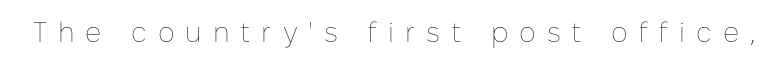
{"italic": "no", "bold": "no", "weight": "thin", "width": "normal", "stroke_contrast": "low", "x_height": "medium", "monospaced": "no", "underline": "no", "letter_spacing": "wide", "letter_spacing_em": 0.39, "glyph_px": 28}
